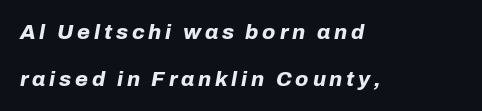
Q: Is the text bold? A: Yes.
Q: Is the text italic (slanted)? A: Yes, it leans right by about 10 degrees.
Q: Is the text underlined? A: No.
Q: How is the paragraph aligned? A: Left-aligned.
Q: Is the spacing between lines tight, normal or loose? A: Loose.
